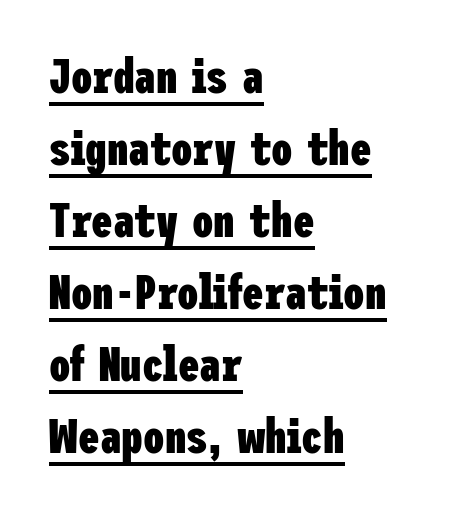
Examine the stroke ends and you'll find no serifs. The lettering holds an erect, upright posture throughout. The lines in this sample share a left origin and differ only in where they stop. The characters look thick and weighty, a clear bold. Successive baselines arrive at the customary interval.
